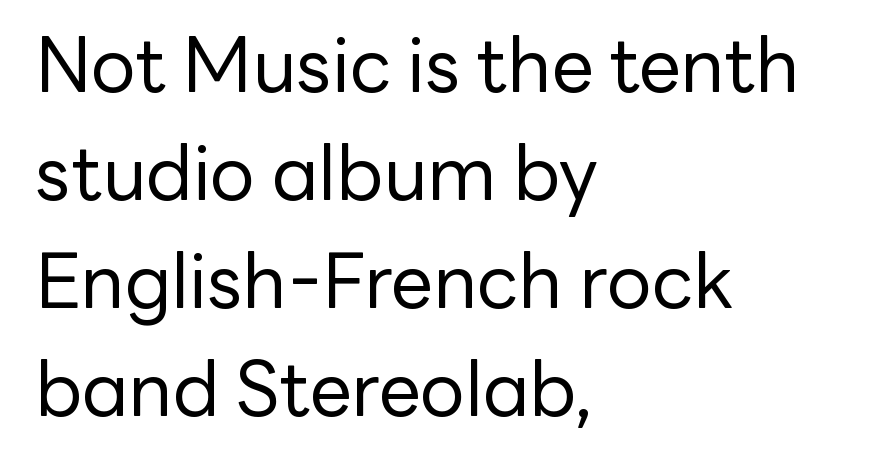
{"serif": "no", "italic": "no", "bold": "no", "weight": "regular", "width": "normal", "stroke_contrast": "low", "x_height": "medium", "monospaced": "no", "underline": "no", "align": "left", "line_spacing": "normal", "line_spacing_ratio": 1.44, "letter_spacing": "normal", "letter_spacing_em": 0.0, "glyph_px": 75}
